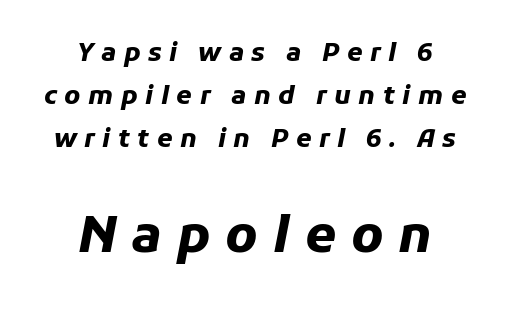
Q: Is the text bold? A: Yes.
Q: Is the text italic (slanted)? A: Yes, it leans right by about 11 degrees.
Q: Is the text underlined? A: No.
Q: How is the paragraph aligned? A: Centered.
Q: Is the spacing between letters normal or unusually wide? A: Unusually wide.
Q: Which block of text is set in a larger size, the first (top) or the second (bottom)? A: The second (bottom) one.
Q: Width (condensed, normal, or wide)? A: Normal.
Q: Stroke contrast? A: Low.
Q: x-height? A: Medium.
Q: Monospaced? A: No.
